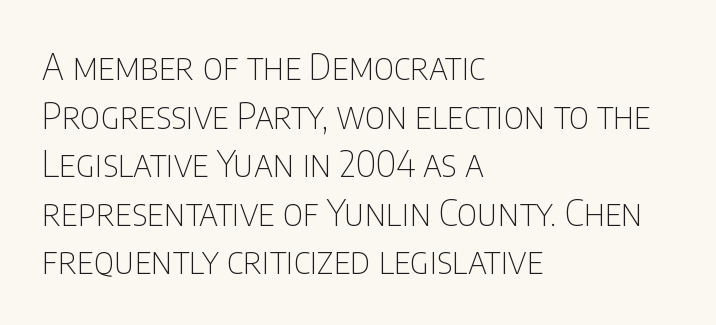
The image shows 36 px thin, condensed sans-serif type, upright; set left-aligned, normal line spacing (1.35x), normal letter spacing, not underlined; low stroke contrast and a large x-height.
